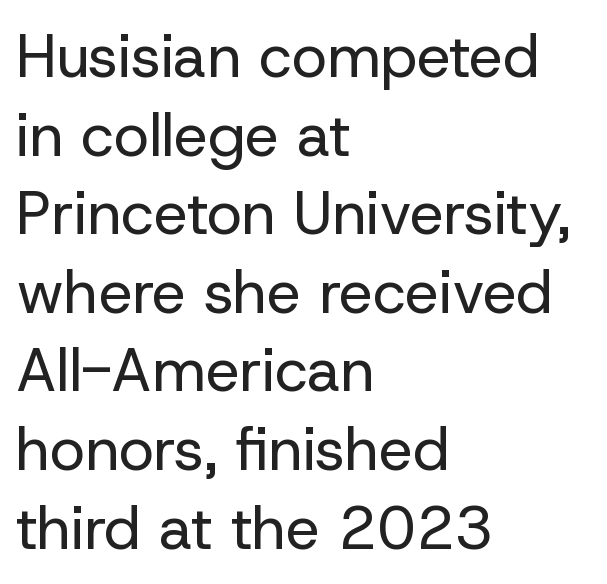
One glance says typical: line gaps are just what's usual. Horizontally, the lines are justified to the leading edge only. If you drew a line through each stem, it would be perfectly vertical. Do the characters align in a grid? No, the font is proportional.
